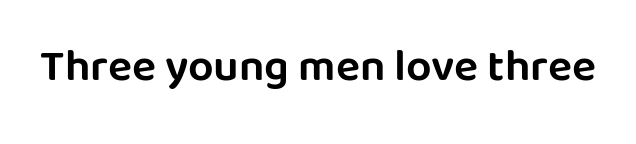
Rule under the text: the space is simply empty. A typesetter would call this proportional, since set widths differ per character. In terms of letterspacing, this is plain default setting. Italic: no, the glyphs are upright roman.
